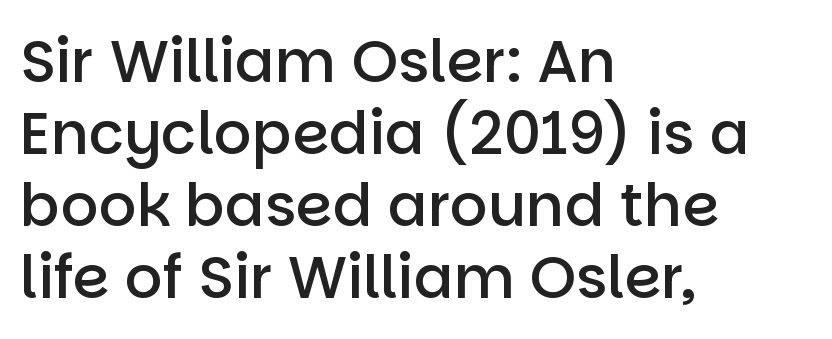
{"serif": "no", "italic": "no", "bold": "semi", "weight": "semibold", "width": "normal", "stroke_contrast": "low", "x_height": "large", "monospaced": "no", "underline": "no", "align": "left", "line_spacing_ratio": 1.22, "letter_spacing": "normal", "letter_spacing_em": 0.0, "glyph_px": 59}
